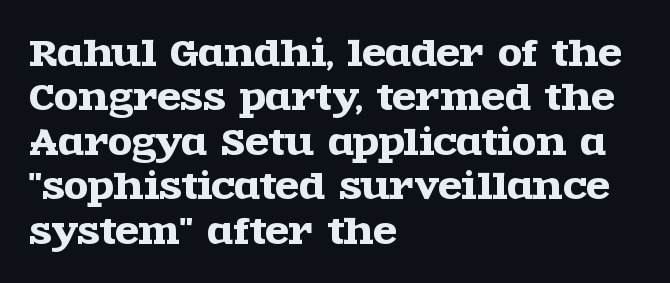
{"serif": "yes", "italic": "no", "width": "wide", "x_height": "large", "monospaced": "no", "underline": "no", "align": "left", "line_spacing": "normal", "line_spacing_ratio": 1.27, "letter_spacing": "normal", "letter_spacing_em": 0.0, "glyph_px": 35}
